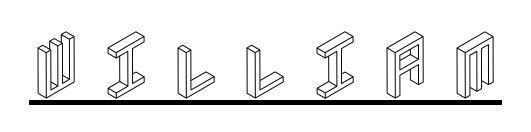
Q: Is the text italic (slanted)? A: No, it is upright.
Q: Is the text underlined? A: Yes.
Q: Is the spacing between letters normal or unusually wide? A: Unusually wide.
Q: Width (condensed, normal, or wide)? A: Condensed.
Q: x-height? A: Large.
